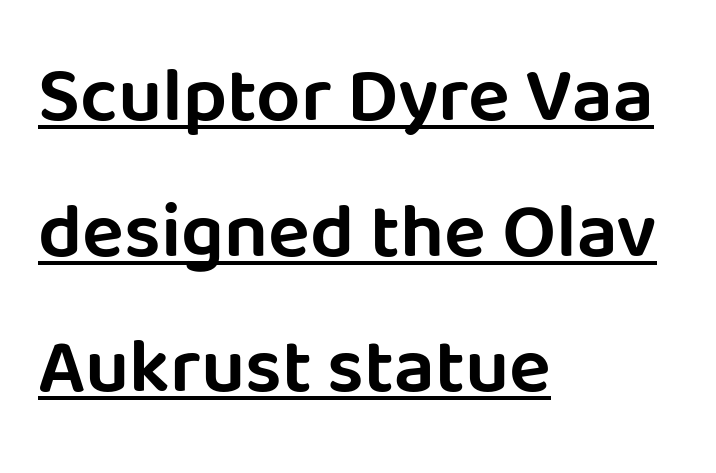
{"serif": "no", "italic": "no", "width": "normal", "stroke_contrast": "low", "x_height": "large", "monospaced": "no", "underline": "yes", "align": "left", "line_spacing_ratio": 1.74, "letter_spacing": "normal", "letter_spacing_em": 0.0, "glyph_px": 78}
